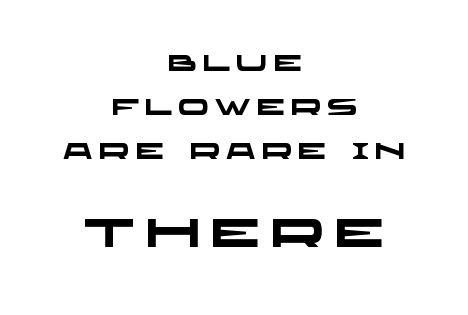
The image shows 40 px heavy, wide sans-serif type; set centered, loose line spacing (1.91x), unusually wide letter spacing (+0.24 em), not underlined; the second (bottom) block is 1.74x larger; low stroke contrast and a large x-height.
